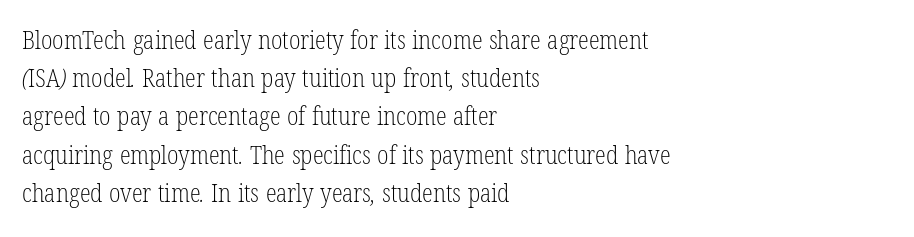
Every row of glyphs begins at an identical x-position on the left. The designer left line spacing at the default. No extra ink here — the face is not bold. Short note: letters normally spaced. The area under the type is left untouched.
